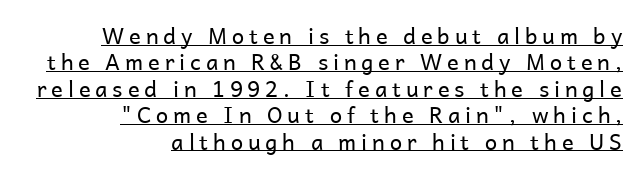
The sample's only ornament is a line tracing under the words. How are the letters spaced? Widely, with obvious added tracking. Teacher's note: observe the even right margin — that is flush-right alignment. The strokes are not fattened; the text isn't bold.
